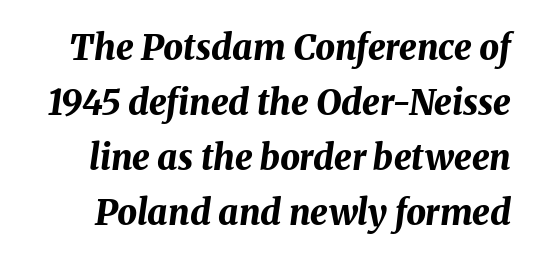
Q: Is the text bold? A: Yes.
Q: Is the text italic (slanted)? A: Yes, it leans right by about 8 degrees.
Q: Is the text underlined? A: No.
Q: Is the spacing between letters normal or unusually wide? A: Normal.
Q: Is the spacing between lines tight, normal or loose? A: Normal.
Q: Width (condensed, normal, or wide)? A: Normal.
Q: Stroke contrast? A: Medium.
Q: x-height? A: Medium.
Q: Monospaced? A: No.
